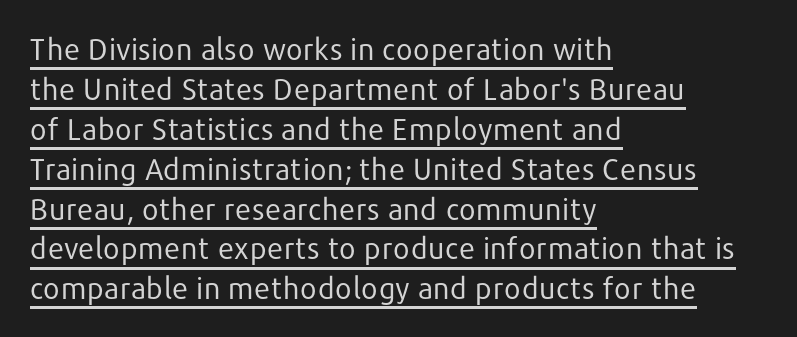
The image shows 30 px regular-weight sans-serif type, upright; set left-aligned, normal line spacing (1.33x), normal letter spacing, underlined; low stroke contrast and a medium x-height.
